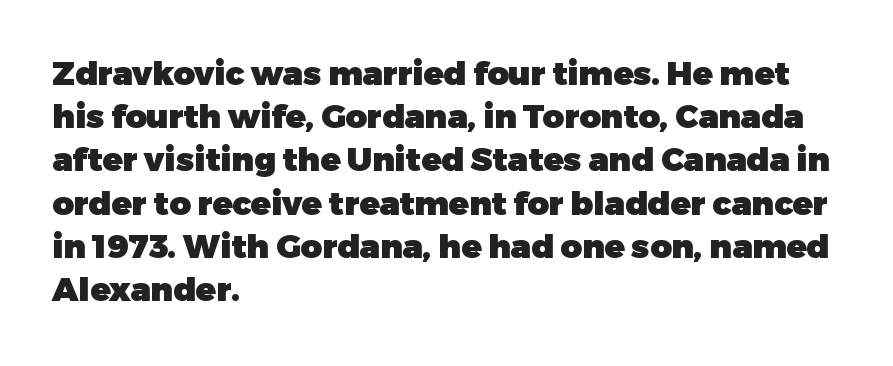
{"serif": "no", "italic": "no", "bold": "yes", "weight": "heavy", "width": "normal", "stroke_contrast": "low", "x_height": "medium", "monospaced": "no", "underline": "no", "align": "left", "line_spacing": "normal", "line_spacing_ratio": 1.31, "letter_spacing": "normal", "letter_spacing_em": 0.0, "glyph_px": 33}
